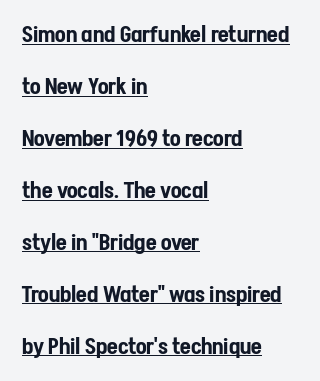
The image shows 22 px text type, upright; set left-aligned, loose line spacing (2.36x), normal letter spacing, underlined.
